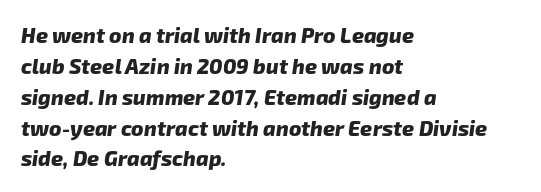
Q: Is the text bold? A: Yes.
Q: Is the text underlined? A: No.
Q: How is the paragraph aligned? A: Left-aligned.
Q: Is the spacing between letters normal or unusually wide? A: Normal.
Q: Is the spacing between lines tight, normal or loose? A: Normal.
